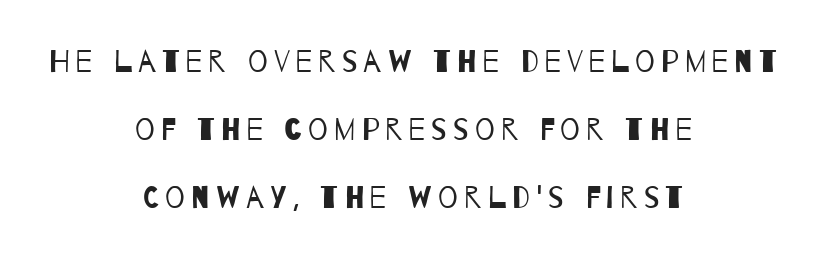
Tracking value appears strongly positive — letters spread wide. If you folded the block vertically in half, each line would mirror itself in length. How would I describe the line gaps? Wide and relaxed. The space directly below the letters is spotless. This sample uses a sans-serif face.
